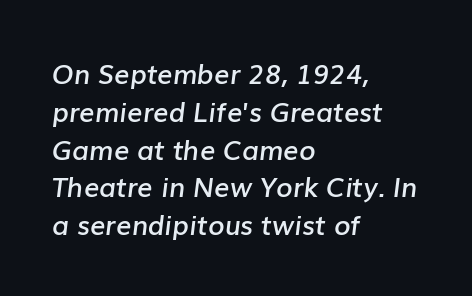
{"italic": "yes", "lean": "right", "slant_degrees": 7, "bold": "semi", "underline": "no", "align": "left", "line_spacing": "normal", "line_spacing_ratio": 1.4, "letter_spacing": "normal", "letter_spacing_em": 0.0, "glyph_px": 27}
